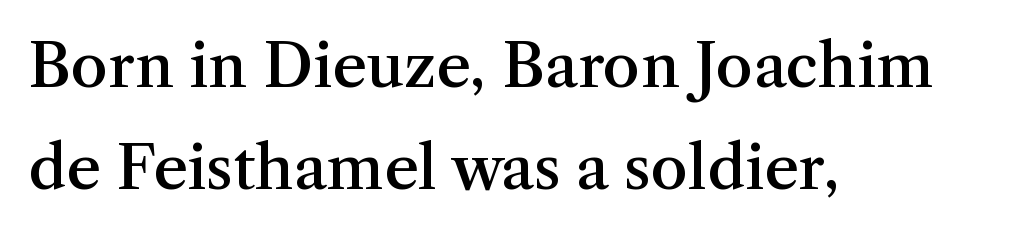
{"serif": "yes", "italic": "no", "bold": "semi", "weight": "semibold", "width": "normal", "stroke_contrast": "medium", "x_height": "medium", "monospaced": "no", "underline": "no", "align": "left", "line_spacing": "normal", "line_spacing_ratio": 1.7, "letter_spacing": "normal", "letter_spacing_em": 0.0, "glyph_px": 60}
